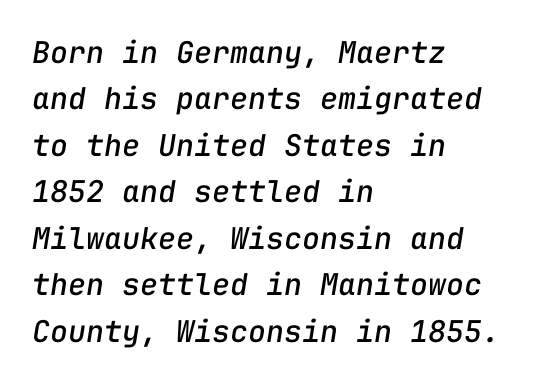
{"italic": "yes", "lean": "right", "slant_degrees": 9, "width": "normal", "stroke_contrast": "low", "x_height": "medium", "monospaced": "yes", "underline": "no", "align": "left", "line_spacing": "normal", "line_spacing_ratio": 1.55, "letter_spacing": "normal", "letter_spacing_em": 0.0, "glyph_px": 30}
